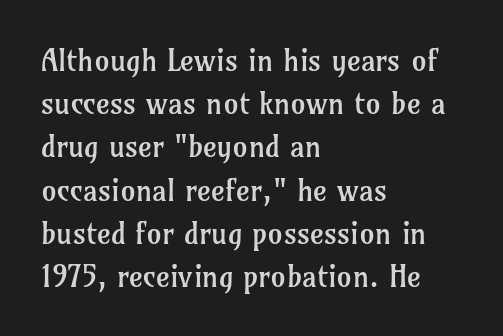
You could not count columns in this text — the font is proportionally spaced. Typeset ragged right — the left edge is the straight one. In terms of letterform style, serifs are clearly present. The letterforms sit shoulder to shoulder at normal distance.
